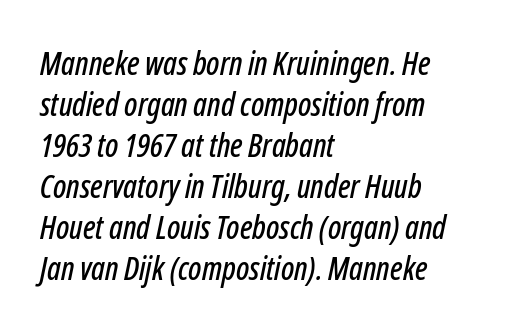
Spacing verdict: proportional, widths tailored to each character. Underlining? Definitely not there. The compositor pushed each line to the left boundary. Students, note that the glyphs here touch the page at normal intervals. When letters slant like this, we call the style italic.
